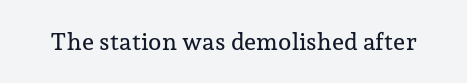
The image shows 24 px text type, upright; set normal letter spacing, not underlined.
